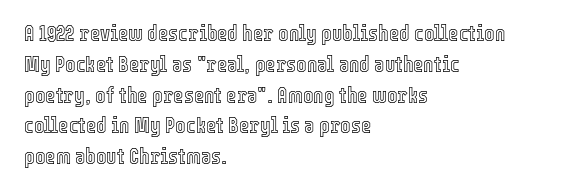
Q: Is the text italic (slanted)? A: No, it is upright.
Q: Is the text underlined? A: No.
Q: How is the paragraph aligned? A: Left-aligned.
Q: Is the spacing between letters normal or unusually wide? A: Normal.
Q: Is the spacing between lines tight, normal or loose? A: Normal.
